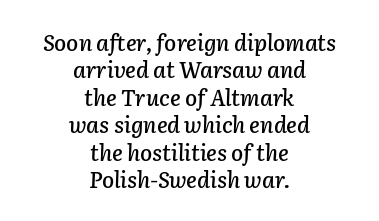
Q: Is the text italic (slanted)? A: Yes, it leans right by about 2 degrees.
Q: Is the text underlined? A: No.
Q: How is the paragraph aligned? A: Centered.
Q: Is the spacing between letters normal or unusually wide? A: Normal.
Q: Is the spacing between lines tight, normal or loose? A: Normal.
